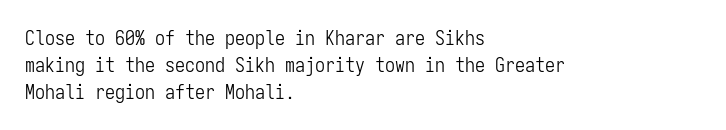
Q: Is the text bold? A: No.
Q: Is the text italic (slanted)? A: No, it is upright.
Q: Is the text underlined? A: No.
Q: How is the paragraph aligned? A: Left-aligned.
Q: Is the spacing between letters normal or unusually wide? A: Normal.
Q: Is the spacing between lines tight, normal or loose? A: Normal.
